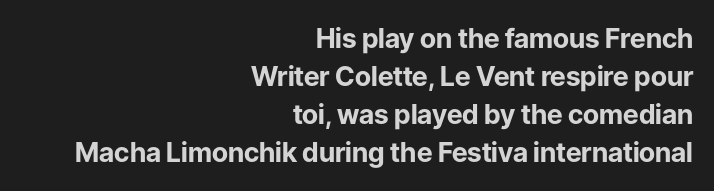
Q: Is the text bold? A: Yes.
Q: Is the text italic (slanted)? A: No, it is upright.
Q: Is the text underlined? A: No.
Q: How is the paragraph aligned? A: Right-aligned.
Q: Is the spacing between letters normal or unusually wide? A: Normal.
Q: Is the spacing between lines tight, normal or loose? A: Normal.
